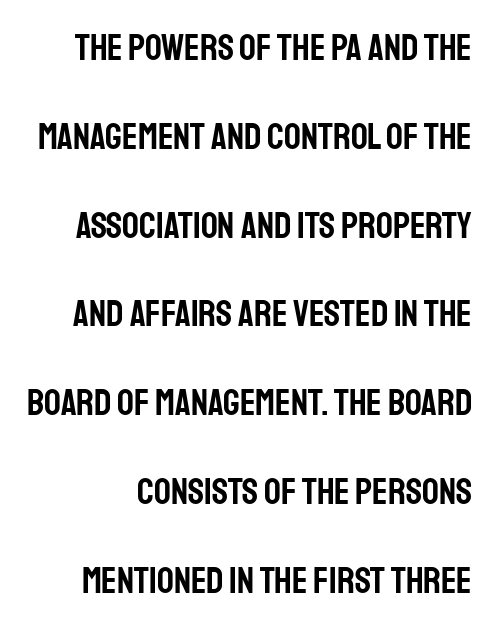
Designer's note — italics off, roman on. The rendering shows plain stroke endings on the letterforms — a sans-serif design. Short note: letters normally spaced. The words here are not underlined. Think of a printed novel: that variable character pitch is what you see here.
